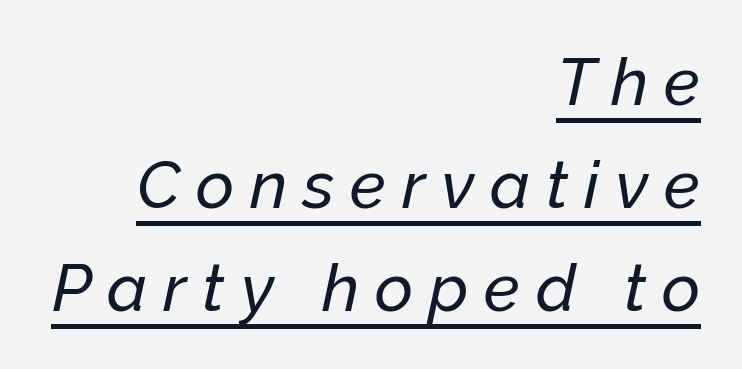
Looks like someone drew a line under every word here. Look at the tracking — it's clearly loosened, letters drifting apart. How would I describe the line gaps? Plain and ordinary. It's the slanting kind of type. Every row of glyphs terminates at an identical x-position on the right.
